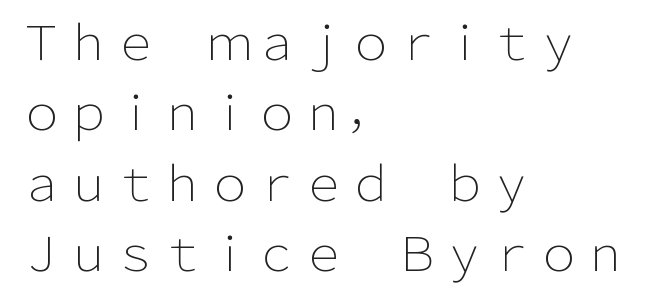
{"serif": "no", "italic": "no", "bold": "no", "weight": "light", "width": "normal", "stroke_contrast": "low", "x_height": "medium", "monospaced": "no", "underline": "no", "align": "left", "line_spacing": "normal", "line_spacing_ratio": 1.5, "letter_spacing": "normal", "letter_spacing_em": 0.0, "glyph_px": 47}
